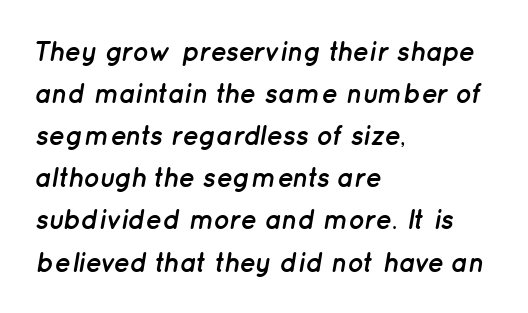
The image shows 27 px bold type, italic (leaning right); set left-aligned, normal line spacing (1.56x), normal letter spacing, not underlined.
